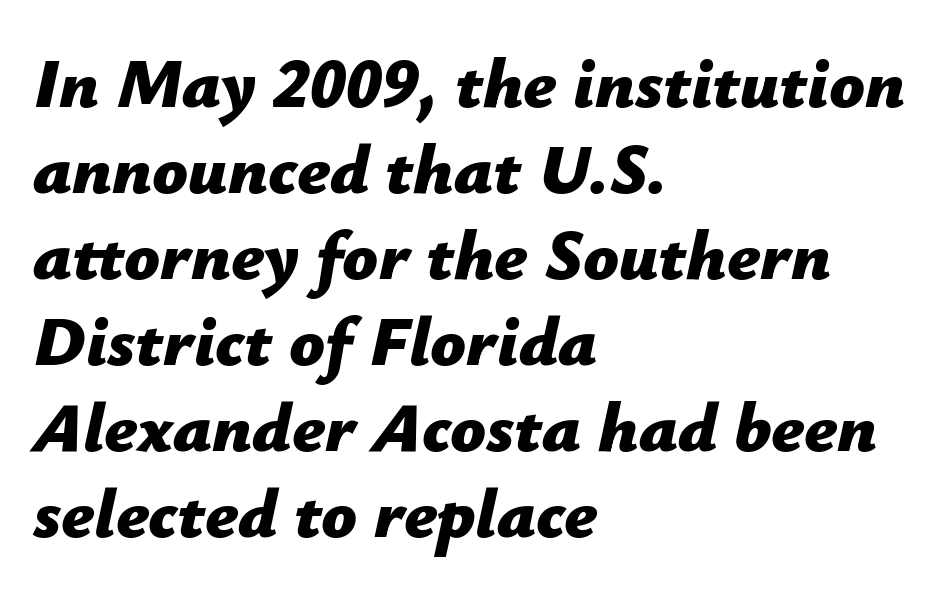
Spacing between characters is what you'd get straight out of the box. The space directly below the letters is spotless. Emphasis by weight is at full strength: bold. Proportional: the letters do not fall into vertical columns. Yep, that's italic — everything's leaning.
